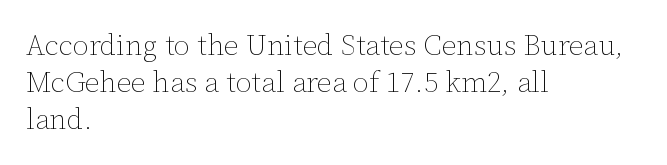
The image shows 29 px thin type, upright; set left-aligned, normal line spacing (1.27x), normal letter spacing, not underlined; low stroke contrast and a medium x-height.
